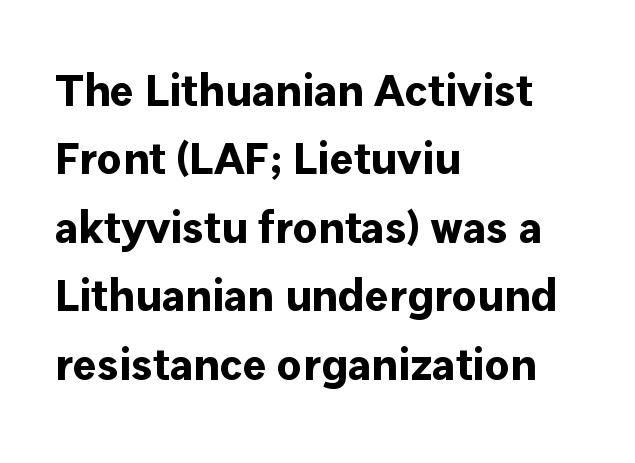
{"serif": "no", "italic": "no", "bold": "yes", "weight": "bold", "width": "normal", "stroke_contrast": "low", "x_height": "medium", "monospaced": "no", "underline": "no", "align": "left", "line_spacing": "normal", "line_spacing_ratio": 1.52, "letter_spacing": "normal", "letter_spacing_em": 0.0, "glyph_px": 45}
